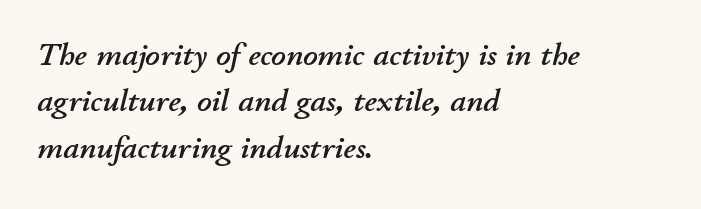
No extra tracking has been applied to these lines. The rendering uses natural spacing where letterforms have individual widths. The designer left line spacing at the default. This sample is left-justified, so line endings fall wherever the words run out.
